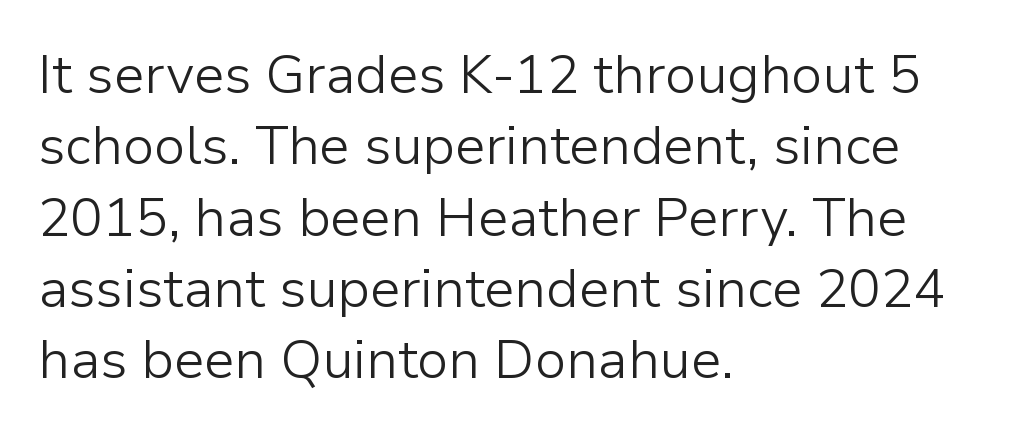
{"serif": "no", "italic": "no", "bold": "no", "weight": "light", "width": "normal", "stroke_contrast": "low", "x_height": "medium", "monospaced": "no", "underline": "no", "align": "left", "line_spacing": "normal", "line_spacing_ratio": 1.32, "letter_spacing": "normal", "letter_spacing_em": 0.0, "glyph_px": 54}
